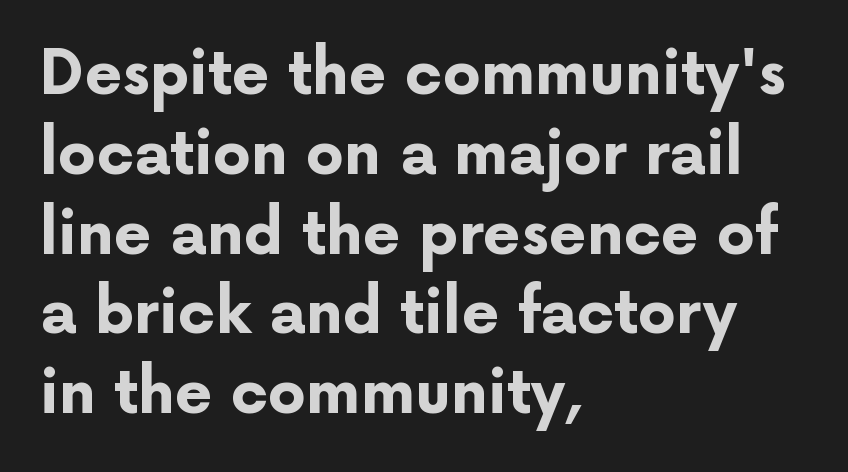
Q: Is the text bold? A: Yes.
Q: Is the text italic (slanted)? A: No, it is upright.
Q: Is the typeface a serif or a sans-serif typeface? A: Sans-serif.
Q: Is the text underlined? A: No.
Q: How is the paragraph aligned? A: Left-aligned.
Q: Is the spacing between letters normal or unusually wide? A: Normal.
Q: Is the spacing between lines tight, normal or loose? A: Normal.
Q: Width (condensed, normal, or wide)? A: Normal.
Q: Stroke contrast? A: Low.
Q: x-height? A: Medium.
Q: Monospaced? A: No.
